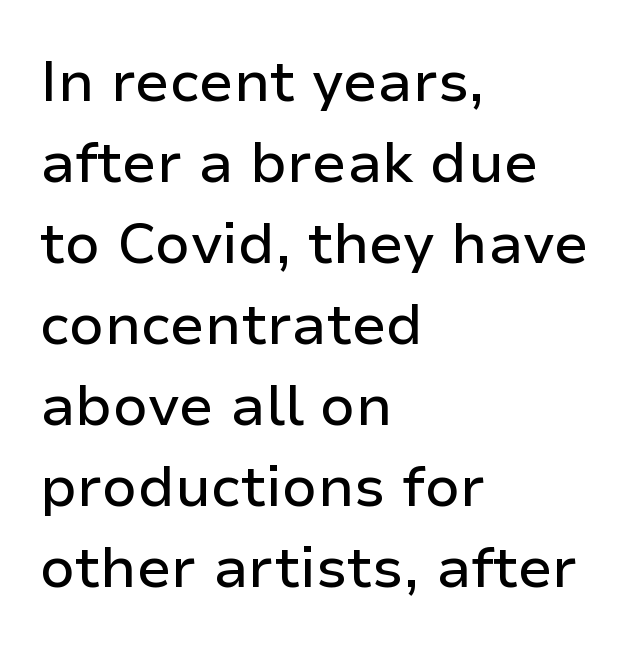
{"serif": "no", "italic": "no", "width": "normal", "stroke_contrast": "low", "x_height": "medium", "monospaced": "no", "underline": "no", "align": "left", "line_spacing": "normal", "line_spacing_ratio": 1.42, "letter_spacing": "normal", "letter_spacing_em": 0.0, "glyph_px": 57}
